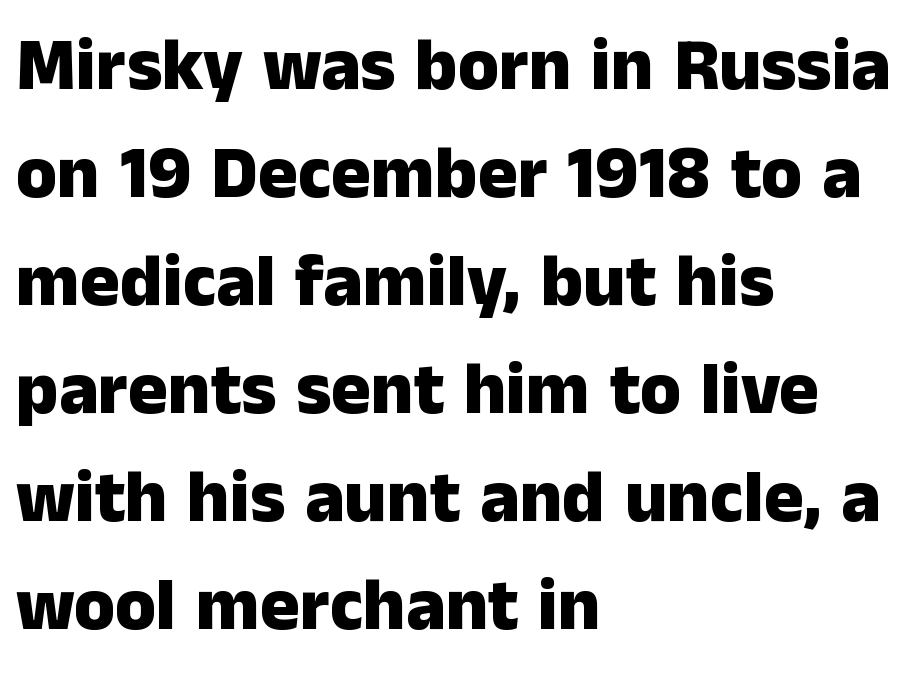
Does the type have serifs? No, each stem ends abruptly. These lines stack with their left ends in a neat column. Note the varied advance widths — an 'i' is clearly narrower than an 'm'. The zone under the glyphs is completely vacant. The passage shown stacks its lines at a standard gap. In terms of weight, the rendering is a true, heavy bold.
